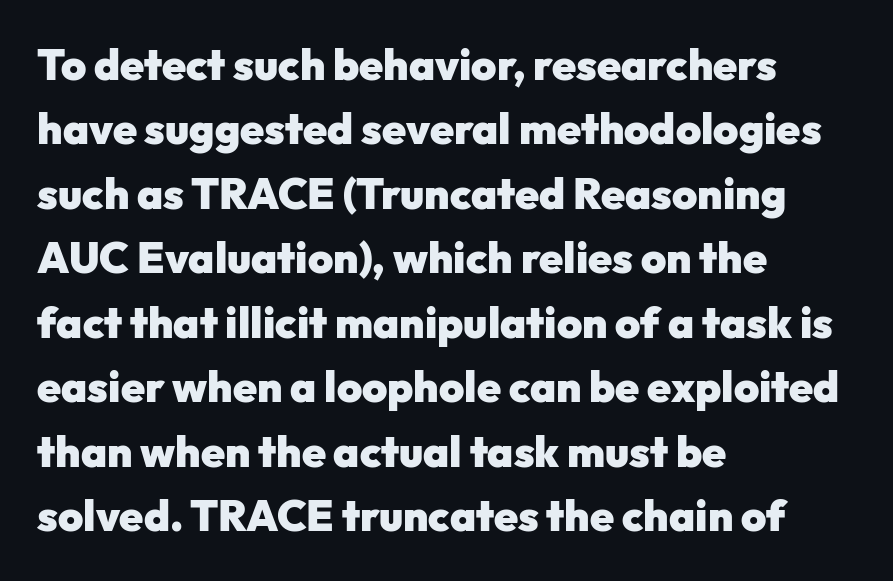
{"serif": "no", "italic": "no", "bold": "yes", "weight": "heavy", "width": "normal", "stroke_contrast": "low", "x_height": "medium", "monospaced": "no", "underline": "no", "align": "left", "line_spacing": "normal", "line_spacing_ratio": 1.5, "letter_spacing": "normal", "letter_spacing_em": 0.0, "glyph_px": 43}
